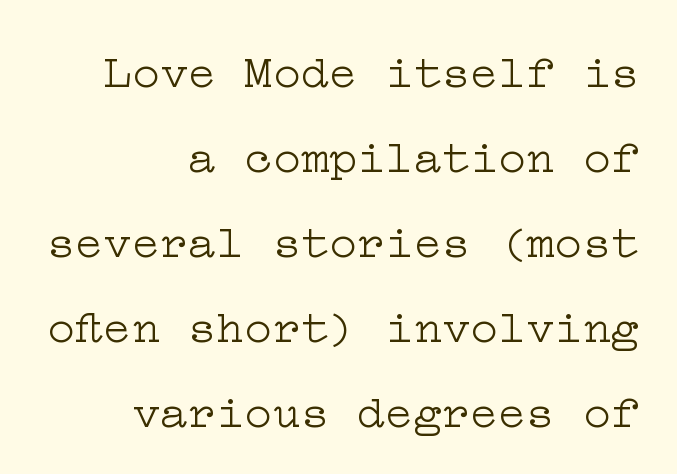
{"serif": "yes", "italic": "no", "bold": "no", "weight": "light", "width": "wide", "stroke_contrast": "low", "x_height": "medium", "underline": "no", "align": "right", "line_spacing_ratio": 1.81, "letter_spacing": "normal", "letter_spacing_em": 0.0, "glyph_px": 47}
